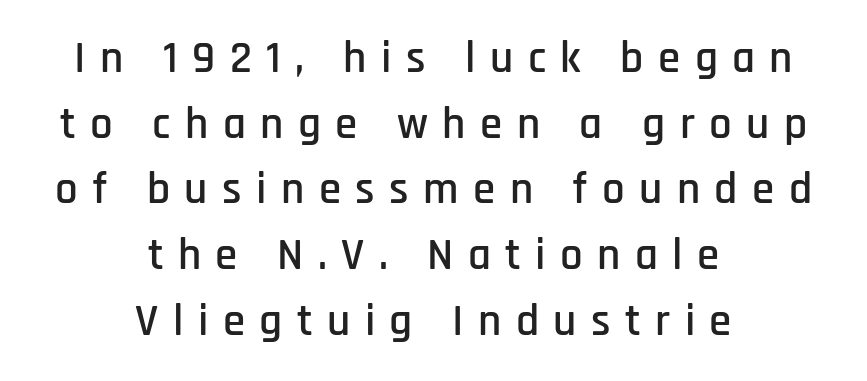
The words here are not underlined. The typesetter chose a symmetrical, centered arrangement here. The passage shown is typed in a proportional face where columns would drift. The designer left line spacing at the default.
